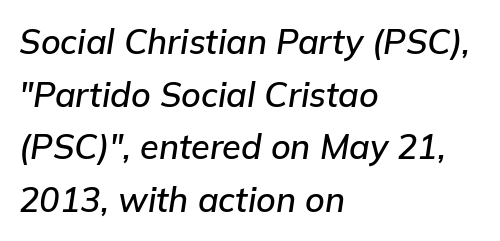
Q: Is the text italic (slanted)? A: Yes, it leans right by about 9 degrees.
Q: Is the text underlined? A: No.
Q: How is the paragraph aligned? A: Left-aligned.
Q: Is the spacing between letters normal or unusually wide? A: Normal.
Q: Is the spacing between lines tight, normal or loose? A: Normal.
Q: Width (condensed, normal, or wide)? A: Normal.
Q: Stroke contrast? A: Low.
Q: x-height? A: Medium.
Q: Monospaced? A: No.
